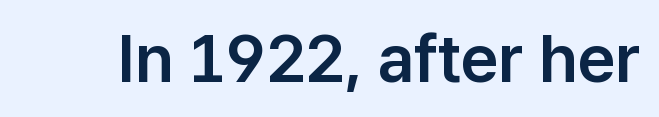
{"serif": "no", "italic": "no", "width": "normal", "stroke_contrast": "low", "x_height": "medium", "monospaced": "no", "underline": "no", "letter_spacing": "normal", "letter_spacing_em": 0.0, "glyph_px": 66}
